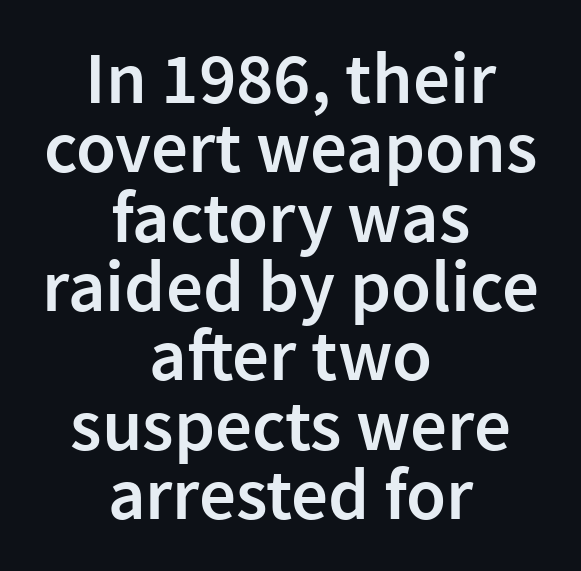
The image shows 73 px semibold sans-serif type, upright; set centered, tight line spacing (0.95x), normal letter spacing, not underlined; a medium x-height.
